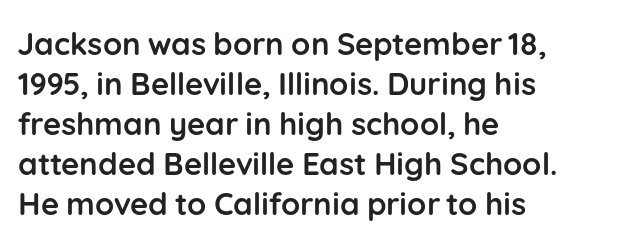
The image shows 31 px semibold sans-serif type, upright; set left-aligned, normal line spacing (1.29x), normal letter spacing, not underlined; low stroke contrast and a medium x-height.
